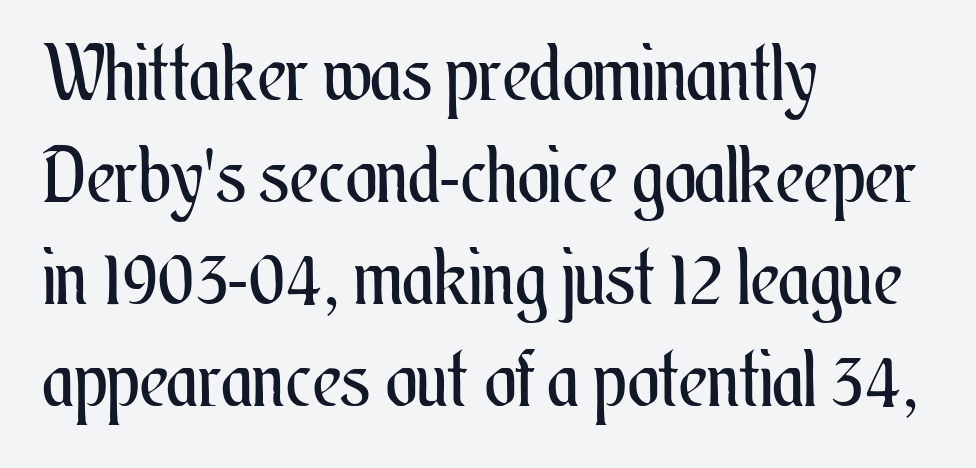
Q: Is the text bold? A: No.
Q: Is the text italic (slanted)? A: No, it is upright.
Q: Is the text underlined? A: No.
Q: How is the paragraph aligned? A: Left-aligned.
Q: Is the spacing between letters normal or unusually wide? A: Normal.
Q: Is the spacing between lines tight, normal or loose? A: Normal.
Q: Width (condensed, normal, or wide)? A: Condensed.
Q: Stroke contrast? A: Medium.
Q: x-height? A: Small.
Q: Monospaced? A: No.
